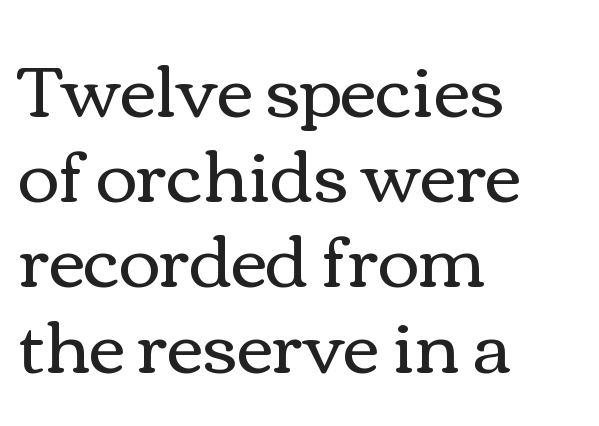
The image shows 71 px regular-weight, wide type, upright; set left-aligned, line spacing 1.2x, normal letter spacing, not underlined; a medium x-height.
